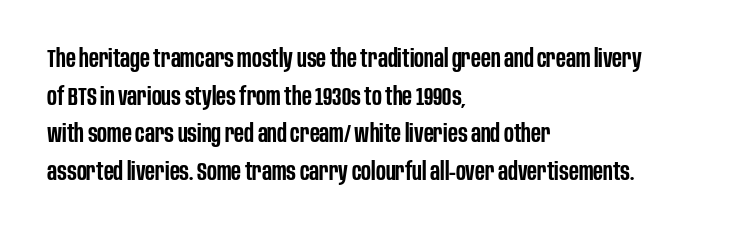
The foot of each line stays bare and open. Horizontal bands of white between lines are of average thickness. A fair bit of extra ink — the face is semibold, not bold. Where is the straight margin? On the left.
